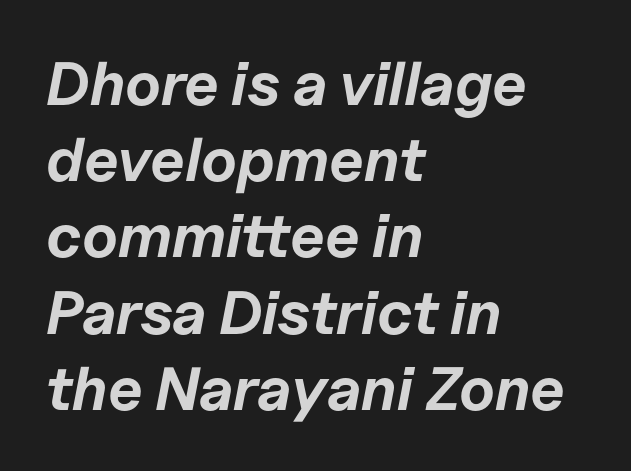
{"italic": "yes", "lean": "right", "slant_degrees": 11, "bold": "yes", "weight": "bold", "width": "normal", "stroke_contrast": "low", "x_height": "medium", "monospaced": "no", "underline": "no", "align": "left", "line_spacing": "normal", "line_spacing_ratio": 1.25, "letter_spacing": "normal", "letter_spacing_em": 0.0, "glyph_px": 61}
